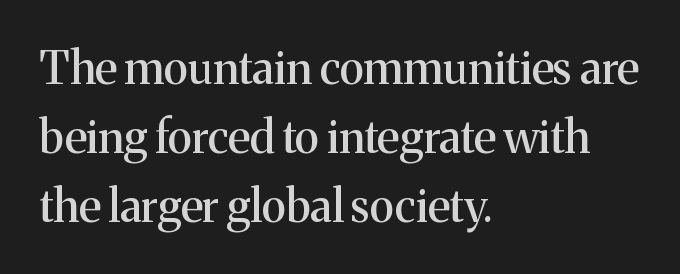
Q: Is the text italic (slanted)? A: No, it is upright.
Q: Is the typeface a serif or a sans-serif typeface? A: Serif.
Q: Is the text underlined? A: No.
Q: How is the paragraph aligned? A: Left-aligned.
Q: Is the spacing between letters normal or unusually wide? A: Normal.
Q: Is the spacing between lines tight, normal or loose? A: Normal.
Q: Width (condensed, normal, or wide)? A: Normal.
Q: Stroke contrast? A: Medium.
Q: x-height? A: Medium.
Q: Monospaced? A: No.
